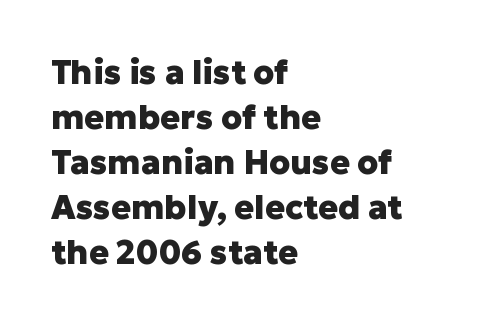
Q: Is the text bold? A: Yes.
Q: Is the text italic (slanted)? A: No, it is upright.
Q: Is the typeface a serif or a sans-serif typeface? A: Sans-serif.
Q: Is the text underlined? A: No.
Q: How is the paragraph aligned? A: Left-aligned.
Q: Is the spacing between letters normal or unusually wide? A: Normal.
Q: Is the spacing between lines tight, normal or loose? A: Normal.
Q: Width (condensed, normal, or wide)? A: Normal.
Q: Stroke contrast? A: Low.
Q: x-height? A: Medium.
Q: Monospaced? A: No.
